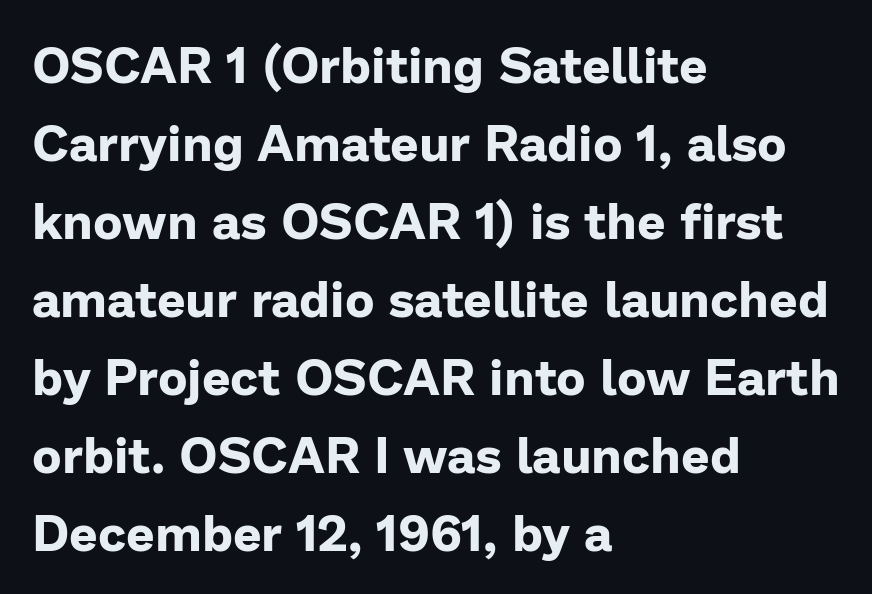
Q: Is the text bold? A: Yes.
Q: Is the text italic (slanted)? A: No, it is upright.
Q: Is the typeface a serif or a sans-serif typeface? A: Sans-serif.
Q: Is the text underlined? A: No.
Q: How is the paragraph aligned? A: Left-aligned.
Q: Is the spacing between letters normal or unusually wide? A: Normal.
Q: Is the spacing between lines tight, normal or loose? A: Normal.
Q: Width (condensed, normal, or wide)? A: Normal.
Q: Stroke contrast? A: Low.
Q: x-height? A: Medium.
Q: Monospaced? A: No.
